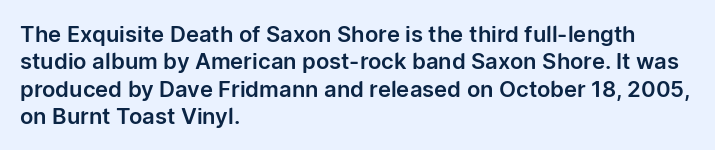
The lines are quadded left. Bare-footed words on every line. Notice how the stems are strictly vertical — no italics here. The gaps between neighbouring characters are ordinary and unremarkable.
